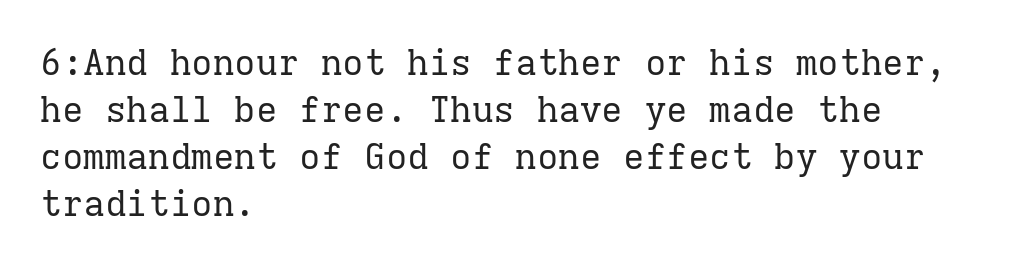
Q: Is the text bold? A: No.
Q: Is the text italic (slanted)? A: No, it is upright.
Q: Is the typeface a serif or a sans-serif typeface? A: Serif.
Q: Is the text underlined? A: No.
Q: How is the paragraph aligned? A: Left-aligned.
Q: Is the spacing between letters normal or unusually wide? A: Normal.
Q: Is the spacing between lines tight, normal or loose? A: Normal.
Q: Width (condensed, normal, or wide)? A: Normal.
Q: Stroke contrast? A: Low.
Q: x-height? A: Medium.
Q: Monospaced? A: Yes.
